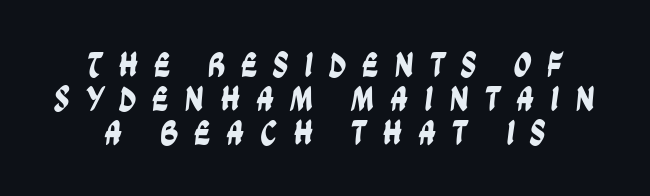
{"serif": "no", "width": "condensed", "stroke_contrast": "low", "x_height": "large", "monospaced": "no", "underline": "no", "align": "center", "line_spacing": "tight", "line_spacing_ratio": 0.95, "letter_spacing": "wide", "letter_spacing_em": 0.42, "glyph_px": 36}
